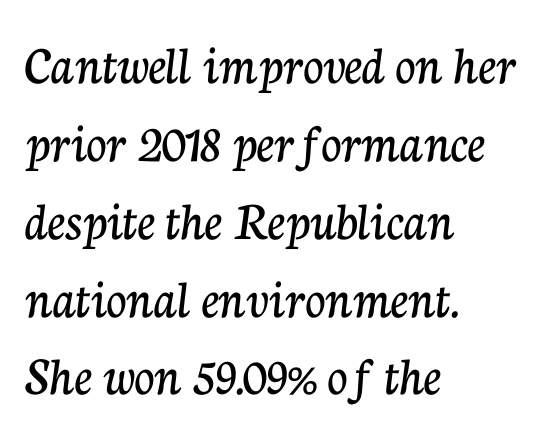
The image shows 56 px serif type; set left-aligned, normal line spacing (1.39x), normal letter spacing, not underlined; low stroke contrast and a medium x-height.
